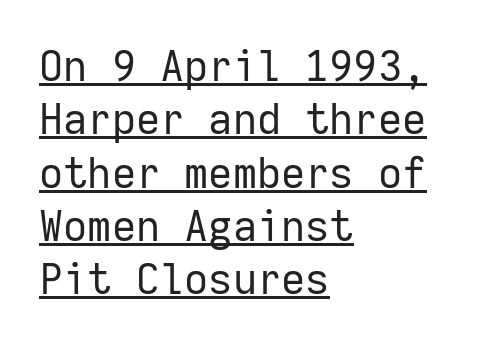
The image shows 42 px regular-weight sans-serif type, upright, monospaced; set left-aligned, normal line spacing (1.27x), normal letter spacing, underlined; low stroke contrast and a medium x-height.
